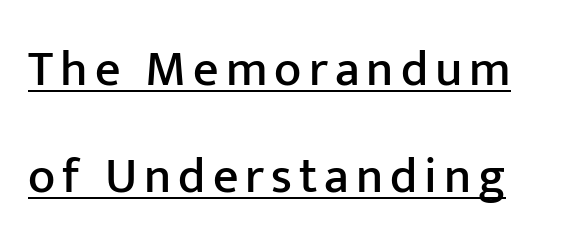
The image shows 50 px sans-serif type, upright; set loose line spacing (2.14x), underlined; low stroke contrast and a medium x-height.
